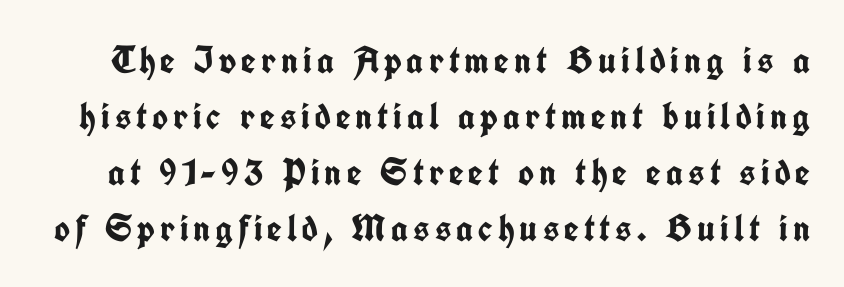
Q: Is the text bold? A: Yes.
Q: Is the text italic (slanted)? A: No, it is upright.
Q: Is the typeface a serif or a sans-serif typeface? A: Sans-serif.
Q: Is the text underlined? A: No.
Q: Is the spacing between lines tight, normal or loose? A: Normal.
Q: Width (condensed, normal, or wide)? A: Condensed.
Q: Stroke contrast? A: Low.
Q: x-height? A: Medium.
Q: Monospaced? A: No.
